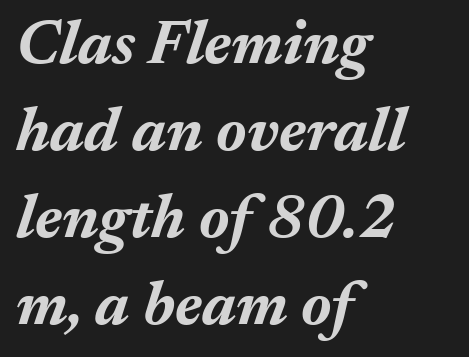
The image shows 63 px bold type, italic (leaning right); set left-aligned, normal line spacing (1.38x), normal letter spacing, not underlined; medium stroke contrast and a medium x-height.
